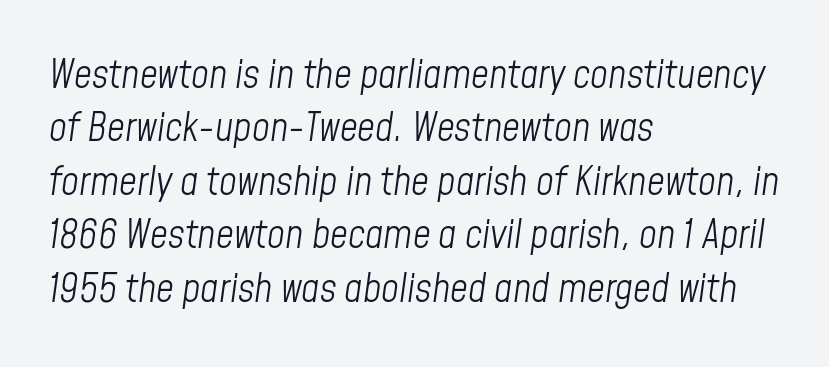
Stroke mass is kept to a normal reading level or below. The font's italic variant was chosen for this text. The lines are quadded left. The face used here is proportionally spaced, like ordinary book or web type. Quick note: interline space is typical.
